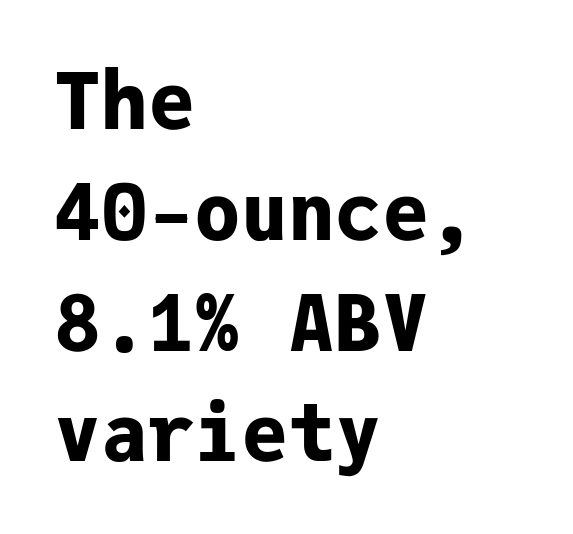
Q: Is the text bold? A: Yes.
Q: Is the text italic (slanted)? A: No, it is upright.
Q: Is the typeface a serif or a sans-serif typeface? A: Sans-serif.
Q: Is the text underlined? A: No.
Q: How is the paragraph aligned? A: Left-aligned.
Q: Is the spacing between letters normal or unusually wide? A: Normal.
Q: Is the spacing between lines tight, normal or loose? A: Normal.
Q: Width (condensed, normal, or wide)? A: Normal.
Q: Stroke contrast? A: Low.
Q: x-height? A: Medium.
Q: Monospaced? A: Yes.
